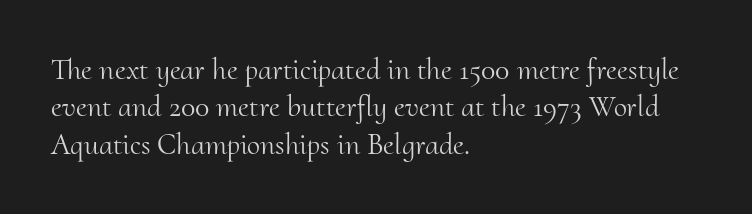
Q: Is the text bold? A: No.
Q: Is the text italic (slanted)? A: No, it is upright.
Q: Is the typeface a serif or a sans-serif typeface? A: Serif.
Q: Is the text underlined? A: No.
Q: How is the paragraph aligned? A: Left-aligned.
Q: Is the spacing between letters normal or unusually wide? A: Normal.
Q: Is the spacing between lines tight, normal or loose? A: Normal.
Q: Width (condensed, normal, or wide)? A: Normal.
Q: Stroke contrast? A: Medium.
Q: x-height? A: Small.
Q: Monospaced? A: No.
